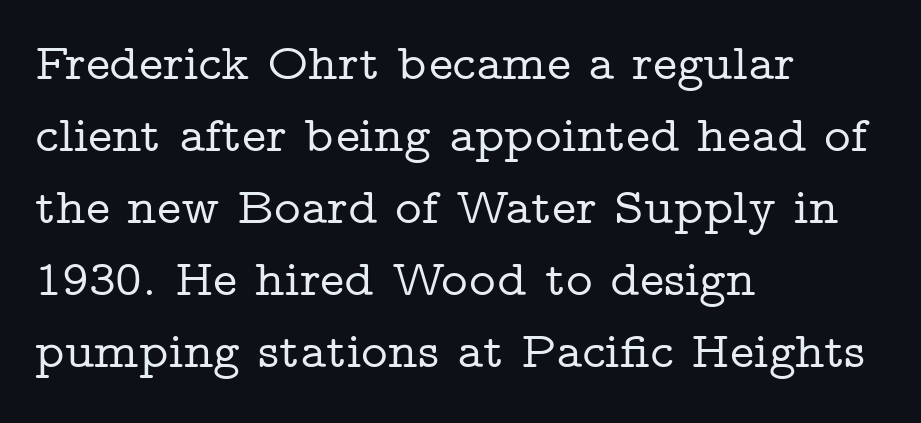
{"serif": "yes", "italic": "no", "width": "wide", "stroke_contrast": "low", "x_height": "medium", "monospaced": "no", "underline": "no", "align": "left", "line_spacing": "normal", "line_spacing_ratio": 1.41, "letter_spacing": "normal", "letter_spacing_em": 0.0, "glyph_px": 51}
